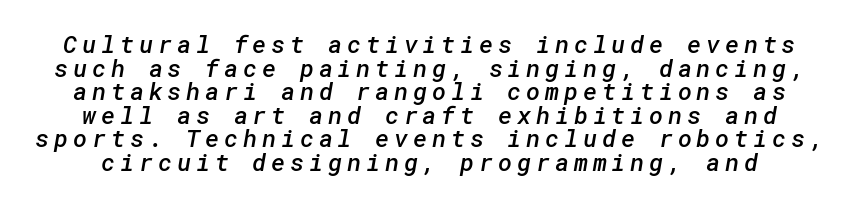
{"bold": "semi", "underline": "no", "line_spacing": "tight", "line_spacing_ratio": 0.98, "letter_spacing": "wide", "letter_spacing_em": 0.2, "glyph_px": 24}
